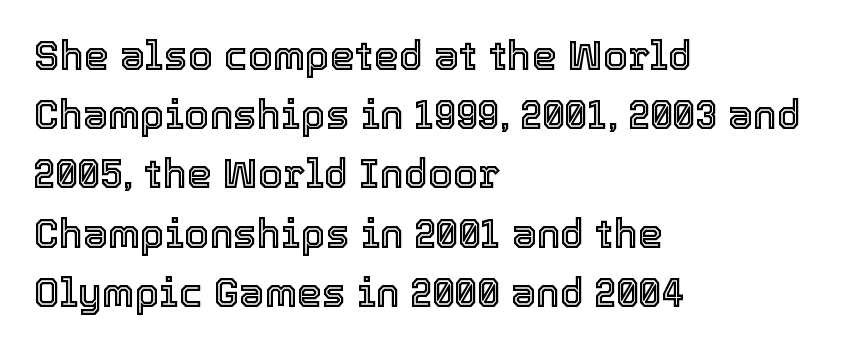
Q: Is the text italic (slanted)? A: No, it is upright.
Q: Is the text underlined? A: No.
Q: How is the paragraph aligned? A: Left-aligned.
Q: Is the spacing between letters normal or unusually wide? A: Normal.
Q: Is the spacing between lines tight, normal or loose? A: Normal.
Q: Width (condensed, normal, or wide)? A: Normal.
Q: x-height? A: Medium.
Q: Monospaced? A: No.
